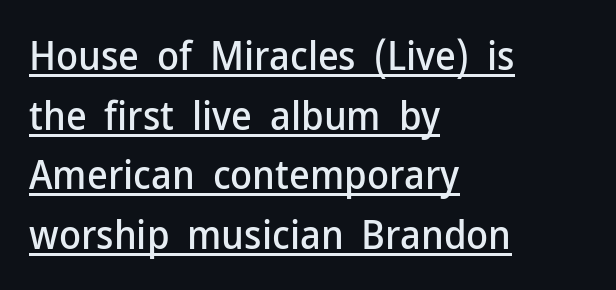
The lines are quadded left. Horizontal bands of white between lines are of average thickness. Proportional: the letters do not fall into vertical columns. These lines are composed in type without serifs. The specimen reads as upright at a glance.
